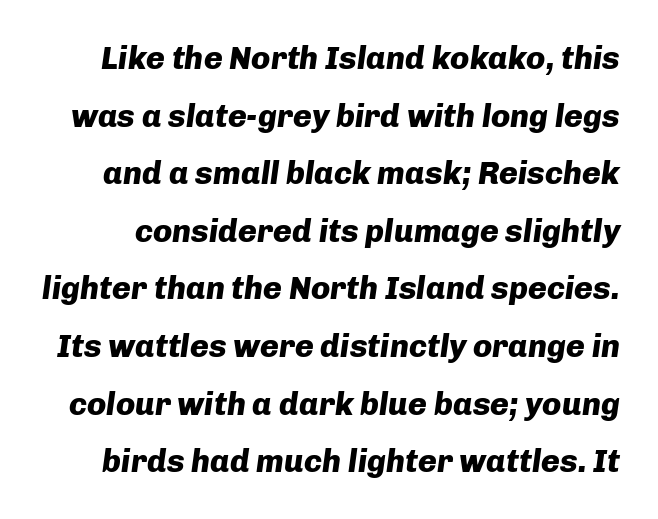
The zone under the glyphs is completely vacant. The strokes are fattened all the way to bold. This sample has the flowing, uneven cadence of proportional lettering. Nothing unusual about the tracking: characters are spaced as the font intends. It's the slanting kind of type.
